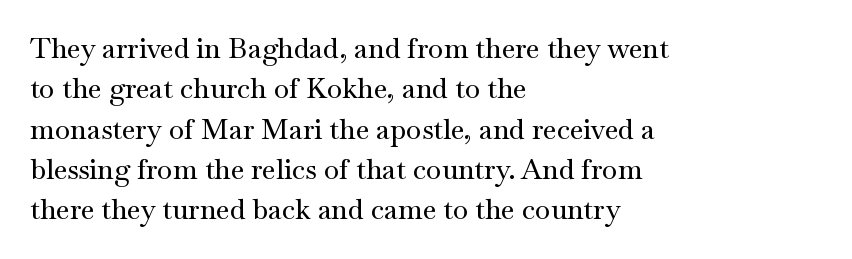
{"serif": "yes", "italic": "no", "width": "wide", "stroke_contrast": "medium", "x_height": "small", "monospaced": "no", "underline": "no", "align": "left", "line_spacing": "normal", "line_spacing_ratio": 1.44, "letter_spacing": "normal", "letter_spacing_em": 0.0, "glyph_px": 28}
